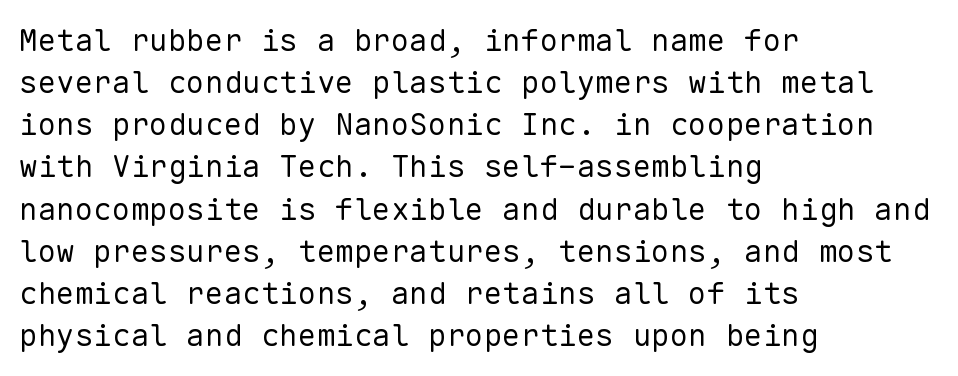
Weight: regular or lighter. Glyph-to-glyph distance matches everyday printed text. The characters display no serif detailing; their extremities are plain. These lines were composed using upright roman letters. Compared with typical paragraphs, the rows here are spaced about the same.
